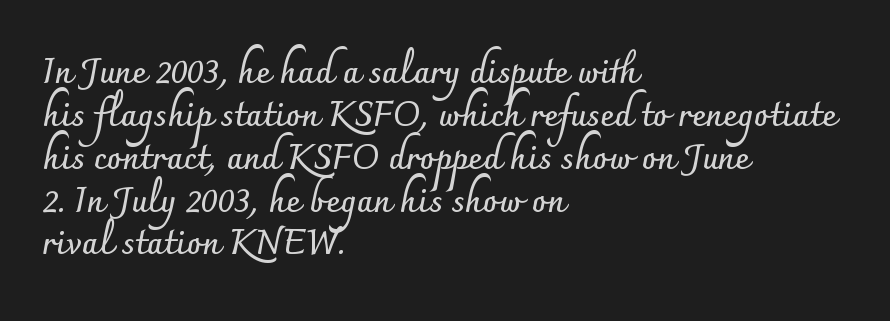
Q: Is the text bold? A: Yes.
Q: Is the text italic (slanted)? A: Yes.
Q: Is the typeface a serif or a sans-serif typeface? A: Sans-serif.
Q: Is the text underlined? A: No.
Q: How is the paragraph aligned? A: Left-aligned.
Q: Is the spacing between letters normal or unusually wide? A: Normal.
Q: Is the spacing between lines tight, normal or loose? A: Normal.
Q: Width (condensed, normal, or wide)? A: Normal.
Q: Stroke contrast? A: Low.
Q: x-height? A: Small.
Q: Monospaced? A: No.
